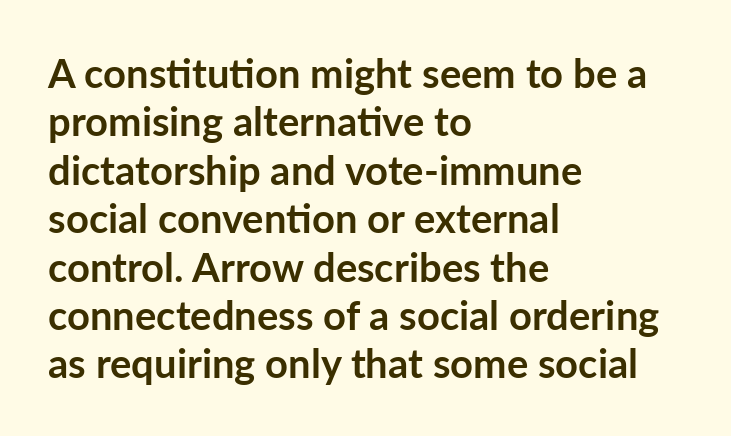
The image shows 40 px semibold sans-serif type, upright; set left-aligned, line spacing 1.21x, normal letter spacing, not underlined; low stroke contrast and a medium x-height.
